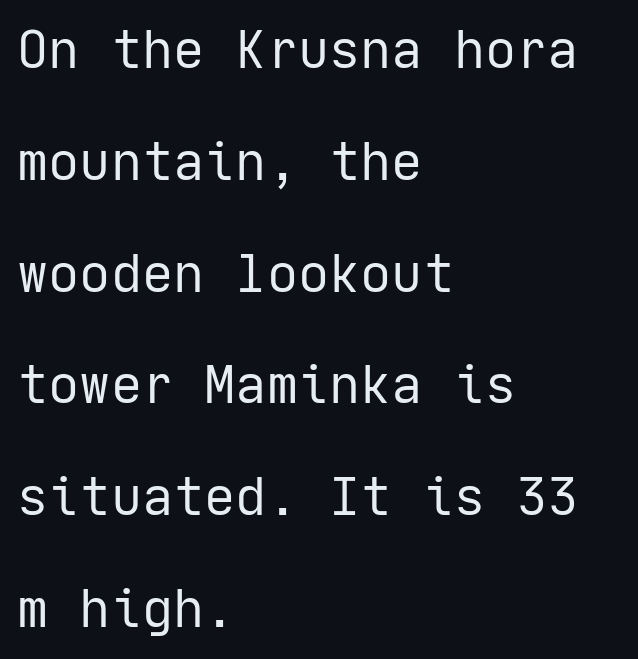
The image shows 52 px regular-weight sans-serif type, upright; set left-aligned, loose line spacing (2.15x), normal letter spacing, not underlined; low stroke contrast and a medium x-height.
